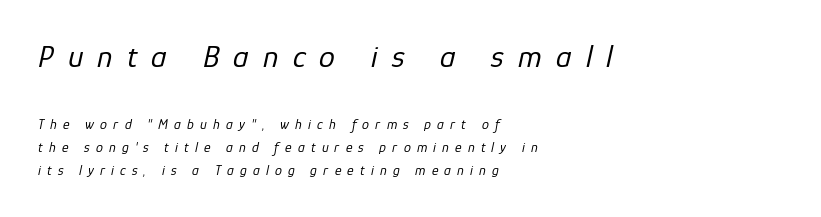
Each line starts at the same left margin while the right side varies. The passage shown is typed in a proportional face where columns would drift. Weight: in the light-to-regular range. Students, note that the glyphs here are deliberately spaced far apart. Interline gaps are of average width in this sample.
